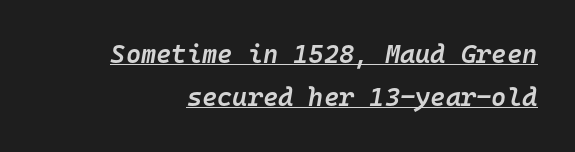
{"italic": "yes", "lean": "right", "slant_degrees": 10, "bold": "semi", "underline": "yes", "line_spacing": "normal", "line_spacing_ratio": 1.67, "letter_spacing": "normal", "letter_spacing_em": 0.0, "glyph_px": 26}
